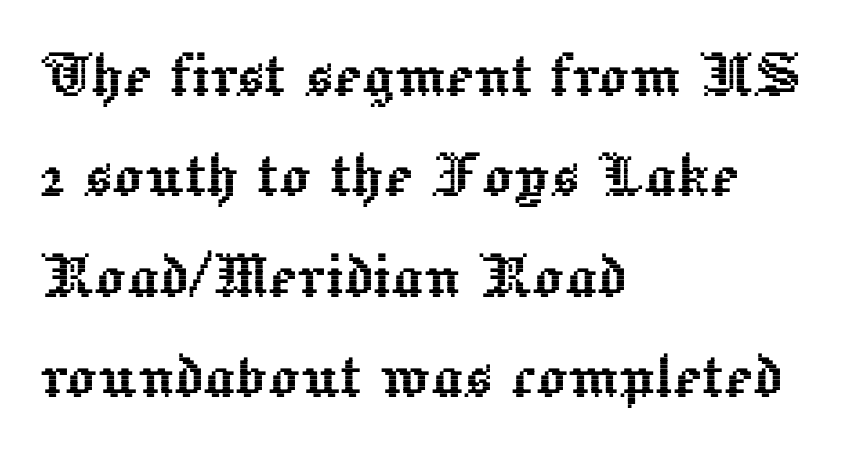
The image shows 76 px text type, upright; set left-aligned, normal line spacing (1.32x), normal letter spacing, not underlined; a medium x-height.
